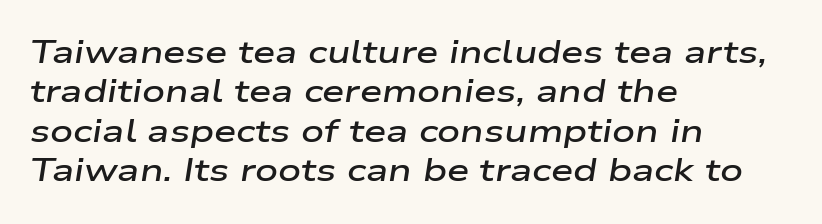
The image shows 32 px semibold, wide type, italic (leaning right); set left-aligned, line spacing 1.23x, normal letter spacing, not underlined; low stroke contrast and a medium x-height.
